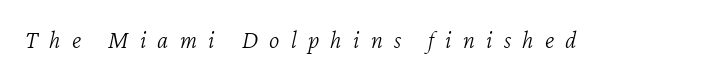
The image shows 25 px text type, italic (leaning right); set unusually wide letter spacing (+0.45 em), not underlined.
